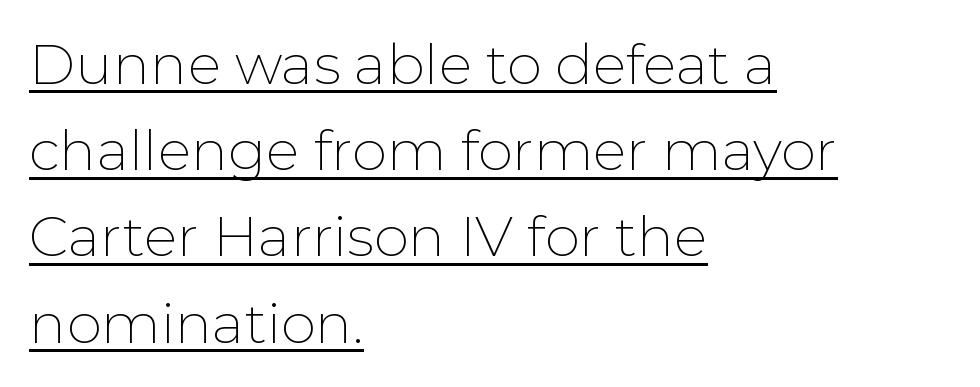
Q: Is the text bold? A: No.
Q: Is the text italic (slanted)? A: No, it is upright.
Q: Is the typeface a serif or a sans-serif typeface? A: Sans-serif.
Q: Is the text underlined? A: Yes.
Q: How is the paragraph aligned? A: Left-aligned.
Q: Is the spacing between letters normal or unusually wide? A: Normal.
Q: Is the spacing between lines tight, normal or loose? A: Normal.
Q: Width (condensed, normal, or wide)? A: Normal.
Q: Stroke contrast? A: Low.
Q: x-height? A: Medium.
Q: Monospaced? A: No.
